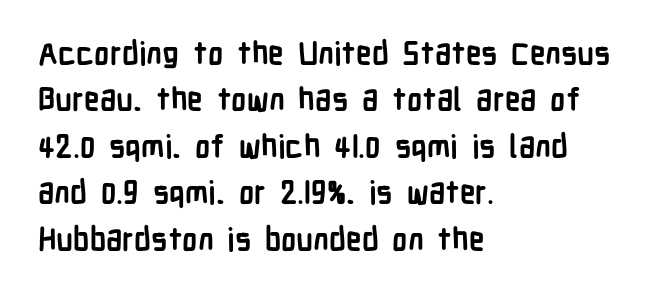
{"serif": "no", "italic": "no", "bold": "yes", "weight": "semibold", "width": "condensed", "stroke_contrast": "low", "x_height": "medium", "monospaced": "no", "underline": "no", "align": "left", "line_spacing": "normal", "line_spacing_ratio": 1.5, "letter_spacing": "normal", "letter_spacing_em": 0.0, "glyph_px": 31}
